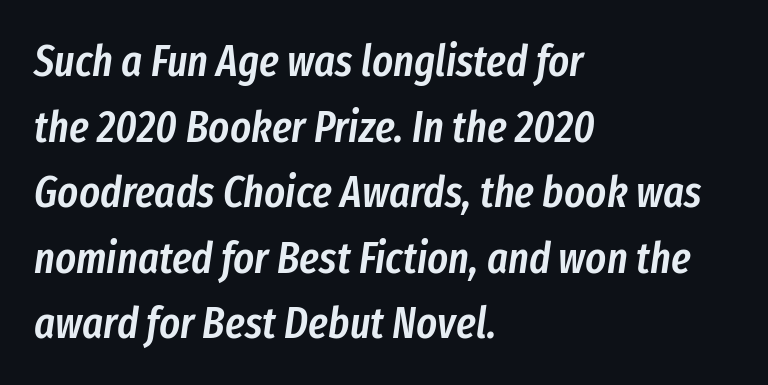
The image shows 44 px semibold, condensed type, italic (leaning right); set left-aligned, normal line spacing (1.49x), normal letter spacing, not underlined; low stroke contrast and a medium x-height.
